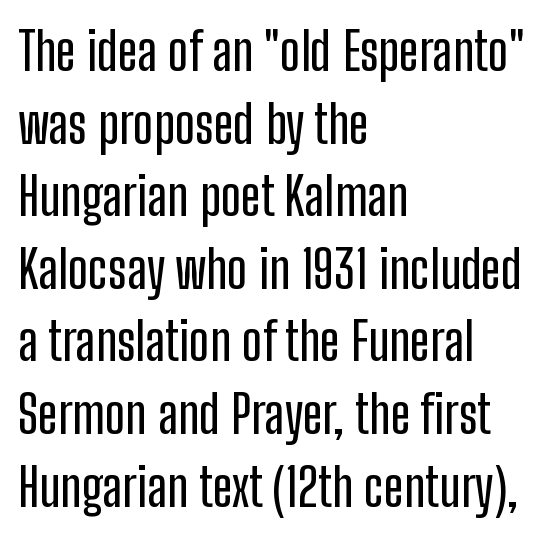
Q: Is the text italic (slanted)? A: No, it is upright.
Q: Is the typeface a serif or a sans-serif typeface? A: Sans-serif.
Q: Is the text underlined? A: No.
Q: How is the paragraph aligned? A: Left-aligned.
Q: Is the spacing between letters normal or unusually wide? A: Normal.
Q: Is the spacing between lines tight, normal or loose? A: Normal.
Q: Width (condensed, normal, or wide)? A: Condensed.
Q: Stroke contrast? A: Low.
Q: x-height? A: Medium.
Q: Monospaced? A: No.
